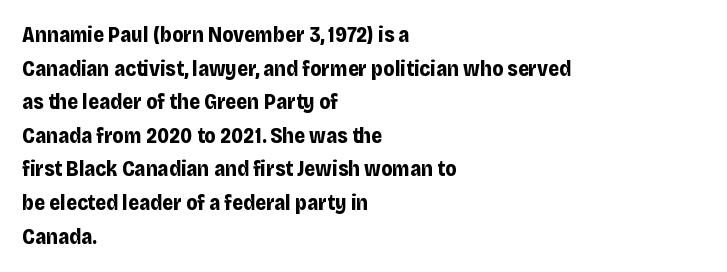
{"italic": "no", "bold": "yes", "underline": "no", "align": "left", "line_spacing": "normal", "line_spacing_ratio": 1.6, "letter_spacing": "normal", "letter_spacing_em": 0.0, "glyph_px": 21}
